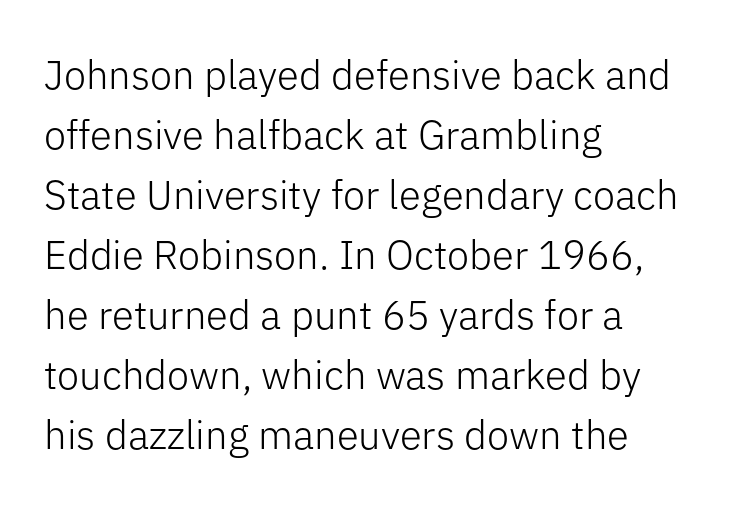
The image shows 40 px light sans-serif type, upright; set left-aligned, normal line spacing (1.5x), normal letter spacing, not underlined; low stroke contrast and a medium x-height.
